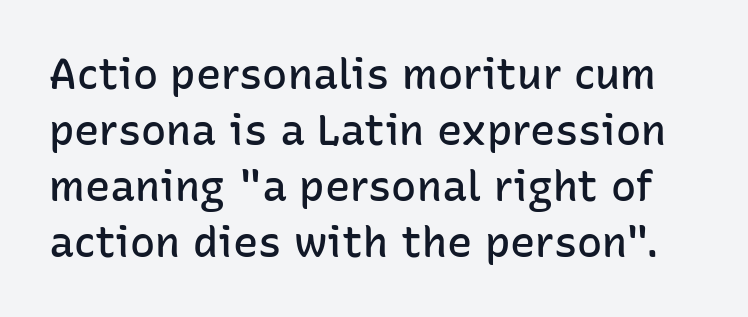
The rows are spaced the way most documents space them. The designer went with a sans here, leaving each stem footless. Typographic density is moderately raised because the face is semibold. Type without underlining. Standard letterfit; no display-style spreading of the glyphs.
